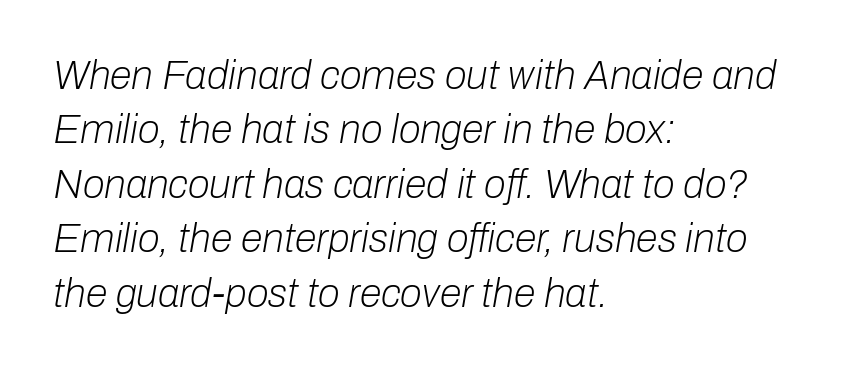
{"italic": "yes", "lean": "right", "slant_degrees": 10, "bold": "no", "weight": "light", "width": "normal", "stroke_contrast": "low", "x_height": "medium", "monospaced": "no", "underline": "no", "align": "left", "line_spacing": "normal", "line_spacing_ratio": 1.36, "letter_spacing": "normal", "letter_spacing_em": 0.0, "glyph_px": 40}
